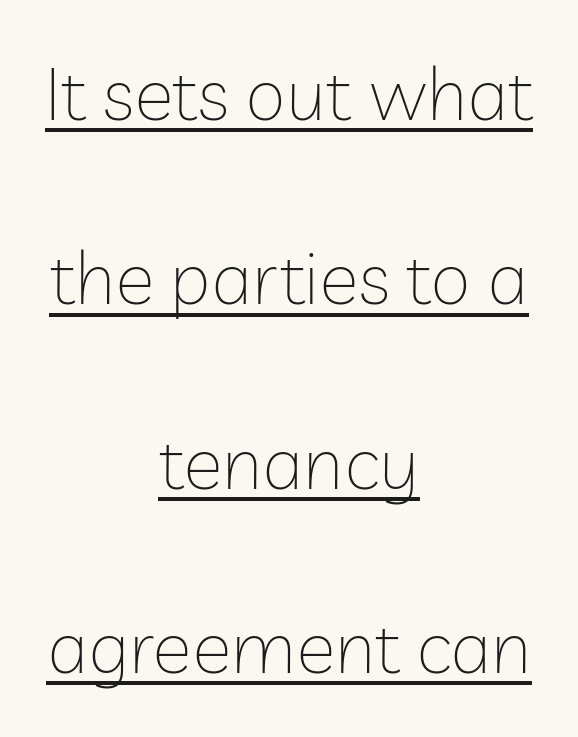
Q: Is the text bold? A: No.
Q: Is the text italic (slanted)? A: No, it is upright.
Q: Is the typeface a serif or a sans-serif typeface? A: Sans-serif.
Q: Is the text underlined? A: Yes.
Q: How is the paragraph aligned? A: Centered.
Q: Is the spacing between letters normal or unusually wide? A: Normal.
Q: Is the spacing between lines tight, normal or loose? A: Loose.
Q: Width (condensed, normal, or wide)? A: Normal.
Q: Stroke contrast? A: Low.
Q: x-height? A: Medium.
Q: Monospaced? A: No.
